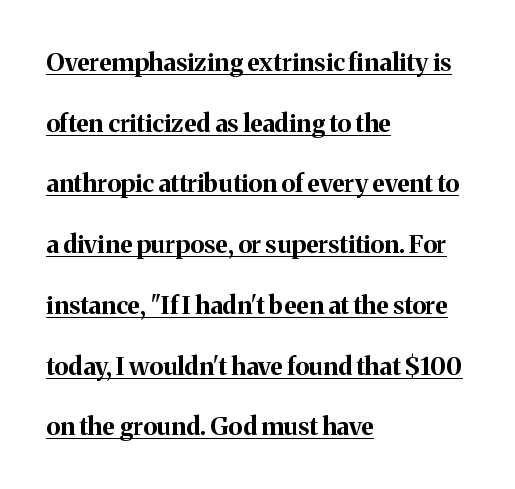
Q: Is the text bold? A: Yes.
Q: Is the text italic (slanted)? A: No, it is upright.
Q: Is the text underlined? A: Yes.
Q: How is the paragraph aligned? A: Left-aligned.
Q: Is the spacing between letters normal or unusually wide? A: Normal.
Q: Is the spacing between lines tight, normal or loose? A: Loose.
